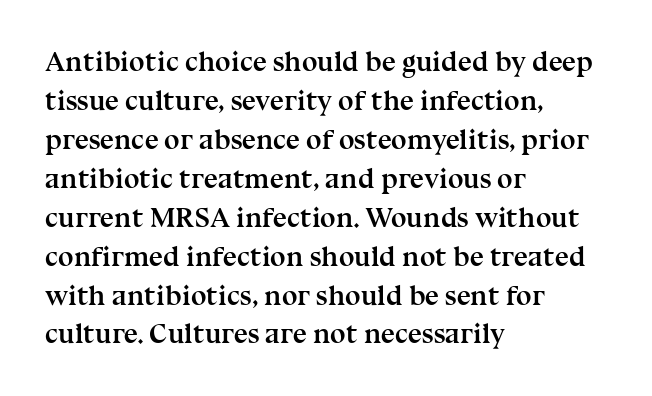
Q: Is the text bold? A: Yes.
Q: Is the text italic (slanted)? A: No, it is upright.
Q: Is the typeface a serif or a sans-serif typeface? A: Serif.
Q: Is the text underlined? A: No.
Q: How is the paragraph aligned? A: Left-aligned.
Q: Is the spacing between letters normal or unusually wide? A: Normal.
Q: Is the spacing between lines tight, normal or loose? A: Normal.
Q: Width (condensed, normal, or wide)? A: Normal.
Q: Stroke contrast? A: Medium.
Q: x-height? A: Medium.
Q: Monospaced? A: No.
